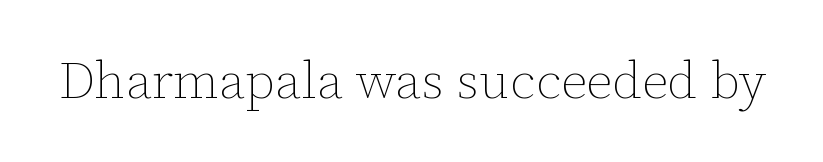
Q: Is the text bold? A: No.
Q: Is the text italic (slanted)? A: No, it is upright.
Q: Is the text underlined? A: No.
Q: Is the spacing between letters normal or unusually wide? A: Normal.
Q: Width (condensed, normal, or wide)? A: Normal.
Q: Stroke contrast? A: Low.
Q: x-height? A: Medium.
Q: Monospaced? A: No.
